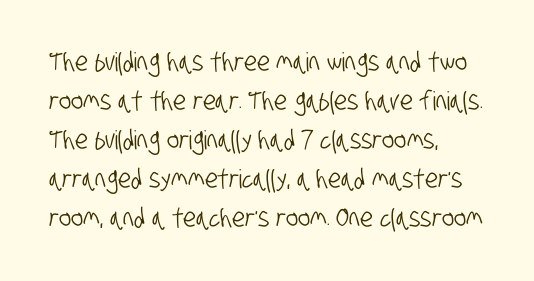
Q: Is the text underlined? A: No.
Q: How is the paragraph aligned? A: Left-aligned.
Q: Is the spacing between letters normal or unusually wide? A: Normal.
Q: Is the spacing between lines tight, normal or loose? A: Normal.
